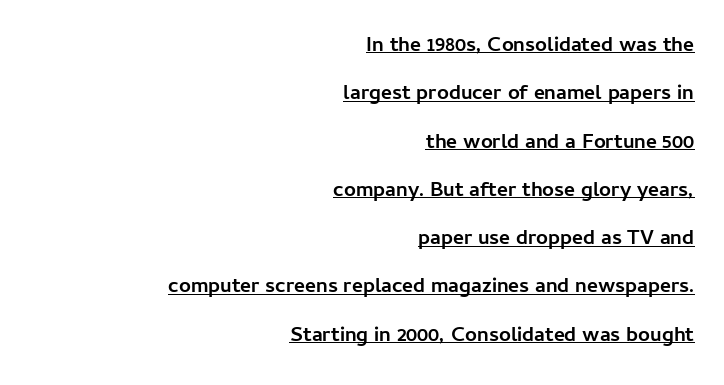
The image shows 21 px bold type, upright; set right-aligned, loose line spacing (2.3x), normal letter spacing, underlined.
